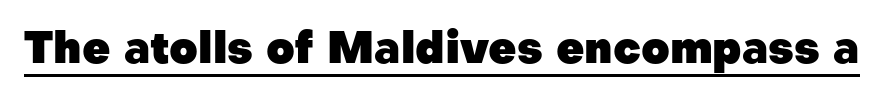
The passage shown is typed in a proportional face where columns would drift. Each glyph is drawn with heavy, bold strokes. Like a heading marked for emphasis, these lines bear an underscore. Is there any slant? The stems are plumb.
